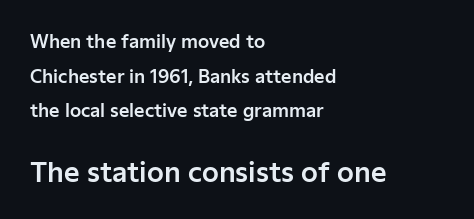
The image shows 27 px text type, upright; set left-aligned, loose line spacing (1.92x), normal letter spacing, not underlined; the second (bottom) block is 1.5x larger.
